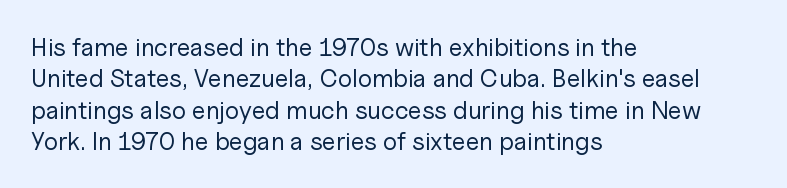
The image shows 25 px text type, upright; set left-aligned, normal line spacing (1.26x), normal letter spacing, not underlined.
